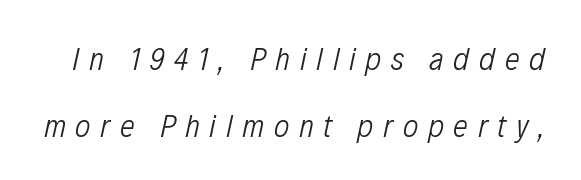
{"italic": "yes", "lean": "right", "slant_degrees": 12, "bold": "no", "weight": "light", "width": "condensed", "stroke_contrast": "low", "x_height": "medium", "monospaced": "no", "underline": "no", "line_spacing": "loose", "line_spacing_ratio": 2.03, "letter_spacing": "wide", "letter_spacing_em": 0.29, "glyph_px": 33}
